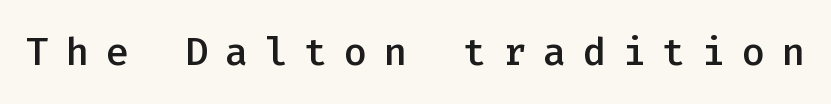
The image shows 39 px semibold sans-serif type, upright, monospaced; set unusually wide letter spacing (+0.42 em), not underlined; low stroke contrast and a medium x-height.
